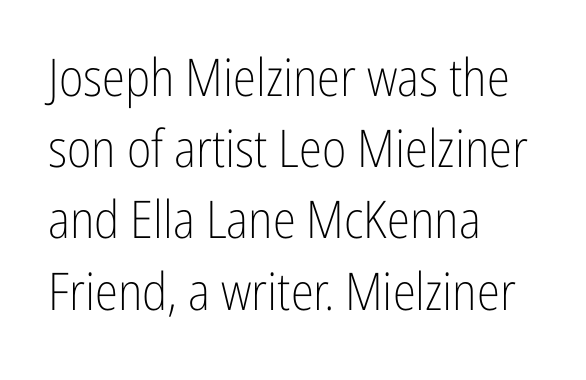
Q: Is the text bold? A: No.
Q: Is the text italic (slanted)? A: No, it is upright.
Q: Is the typeface a serif or a sans-serif typeface? A: Sans-serif.
Q: Is the text underlined? A: No.
Q: How is the paragraph aligned? A: Left-aligned.
Q: Is the spacing between letters normal or unusually wide? A: Normal.
Q: Is the spacing between lines tight, normal or loose? A: Normal.
Q: Width (condensed, normal, or wide)? A: Condensed.
Q: Stroke contrast? A: Low.
Q: x-height? A: Medium.
Q: Monospaced? A: No.
